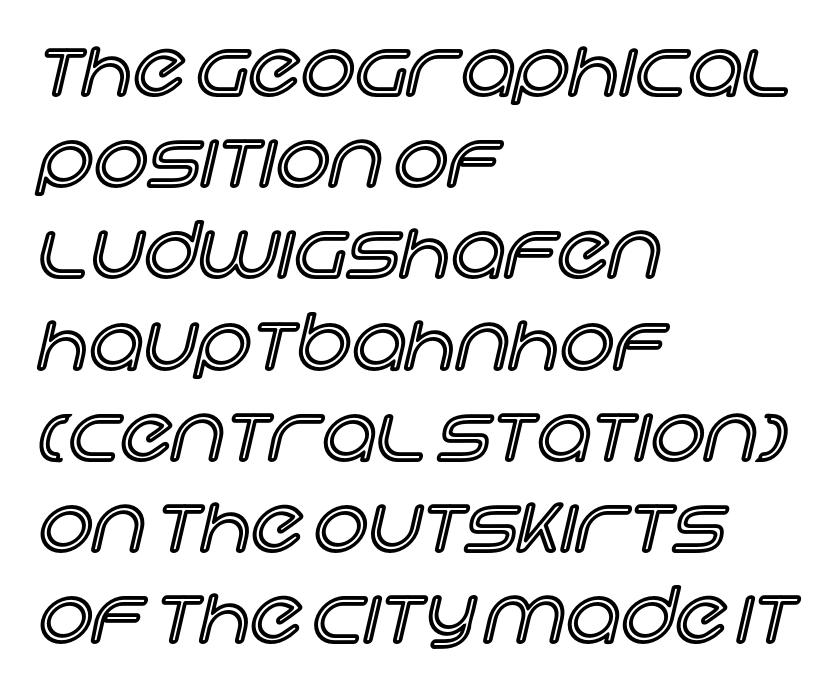
Q: Is the text italic (slanted)? A: Yes.
Q: Is the text underlined? A: No.
Q: How is the paragraph aligned? A: Left-aligned.
Q: Is the spacing between letters normal or unusually wide? A: Normal.
Q: Width (condensed, normal, or wide)? A: Normal.
Q: x-height? A: Large.
Q: Monospaced? A: No.
